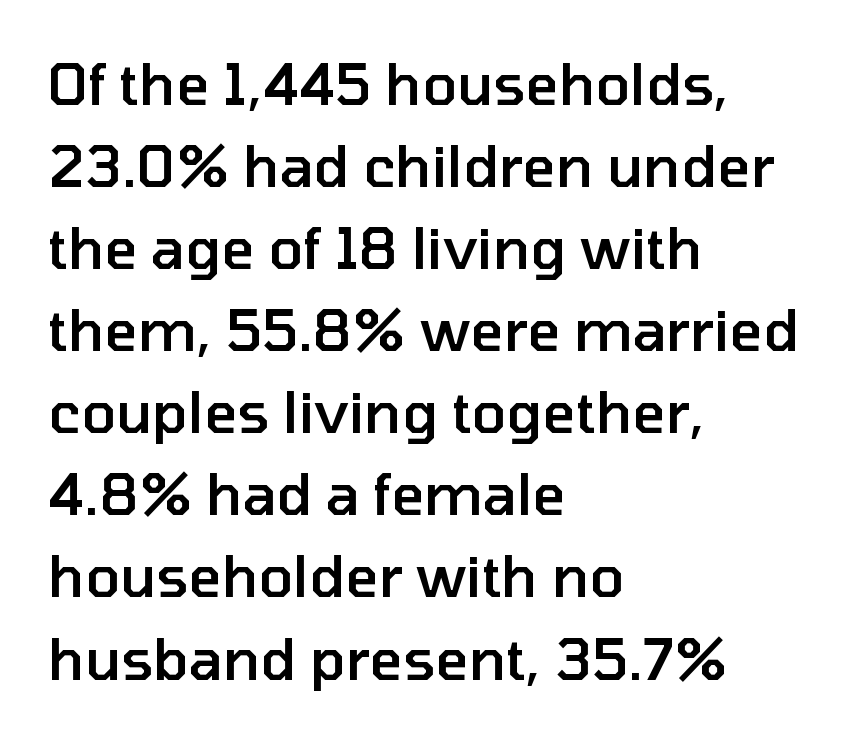
{"serif": "no", "italic": "no", "bold": "semi", "weight": "semibold", "width": "normal", "stroke_contrast": "low", "x_height": "medium", "monospaced": "no", "underline": "no", "align": "left", "line_spacing": "normal", "line_spacing_ratio": 1.44, "letter_spacing": "normal", "letter_spacing_em": 0.0, "glyph_px": 57}
